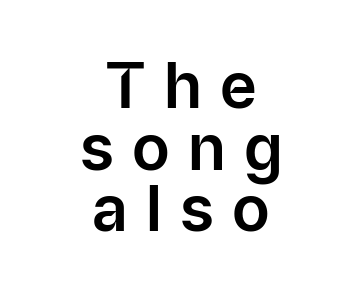
Students, note that the glyphs here are deliberately spaced far apart. Successive baselines arrive quickly, one right under another. The type family on display is of the sans-serif kind. Note the varied advance widths — an 'i' is clearly narrower than an 'm'. The specimen omits any rule beneath the text block's lines. This is the regular roman posture of the typeface.
